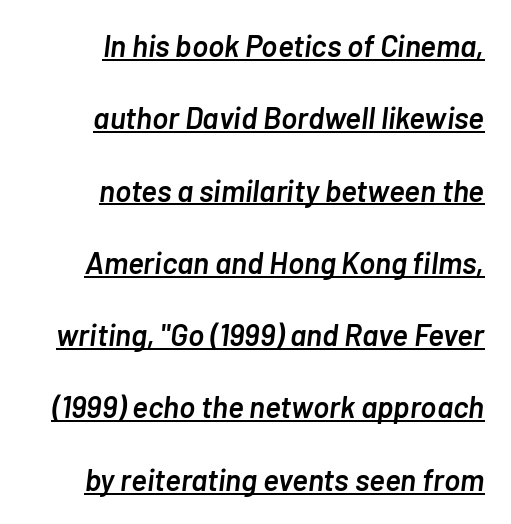
{"italic": "yes", "lean": "right", "slant_degrees": 7, "bold": "semi", "weight": "semibold", "width": "normal", "stroke_contrast": "low", "x_height": "medium", "monospaced": "no", "underline": "yes", "align": "right", "line_spacing": "loose", "line_spacing_ratio": 2.41, "letter_spacing": "normal", "letter_spacing_em": 0.0, "glyph_px": 30}
